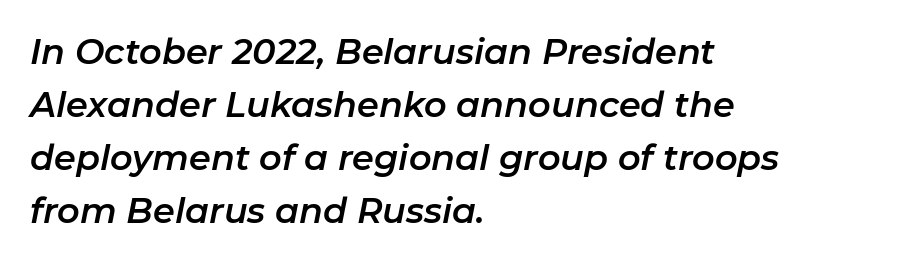
{"italic": "yes", "lean": "right", "slant_degrees": 11, "width": "normal", "stroke_contrast": "low", "x_height": "medium", "monospaced": "no", "underline": "no", "align": "left", "line_spacing": "normal", "line_spacing_ratio": 1.51, "letter_spacing": "normal", "letter_spacing_em": 0.0, "glyph_px": 35}
